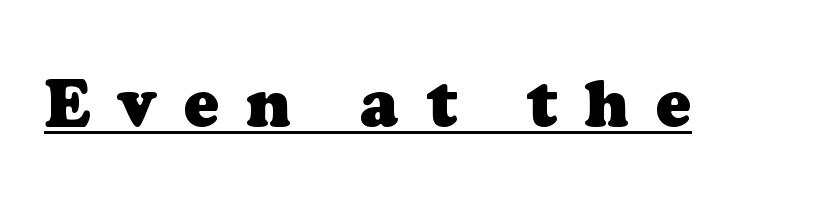
Q: Is the text bold? A: Yes.
Q: Is the typeface a serif or a sans-serif typeface? A: Serif.
Q: Is the text underlined? A: Yes.
Q: Is the spacing between letters normal or unusually wide? A: Unusually wide.
Q: Width (condensed, normal, or wide)? A: Normal.
Q: Stroke contrast? A: Low.
Q: x-height? A: Medium.
Q: Monospaced? A: No.
